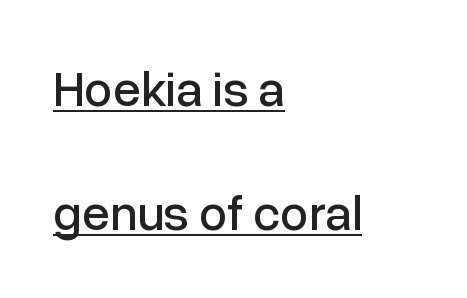
The image shows 50 px sans-serif type, upright; set left-aligned, loose line spacing (2.49x), normal letter spacing, underlined; low stroke contrast and a medium x-height.
